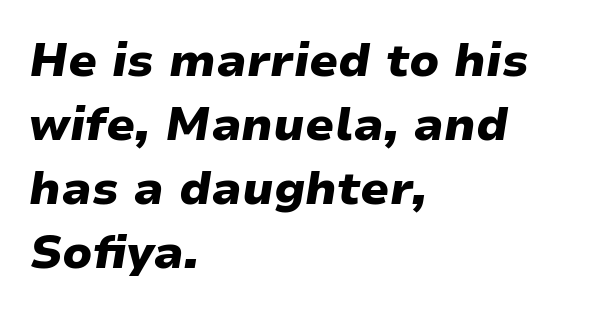
Q: Is the text bold? A: Yes.
Q: Is the text italic (slanted)? A: Yes, it leans right by about 9 degrees.
Q: Is the text underlined? A: No.
Q: How is the paragraph aligned? A: Left-aligned.
Q: Is the spacing between letters normal or unusually wide? A: Normal.
Q: Is the spacing between lines tight, normal or loose? A: Normal.
Q: Width (condensed, normal, or wide)? A: Wide.
Q: Stroke contrast? A: Low.
Q: x-height? A: Medium.
Q: Monospaced? A: No.
